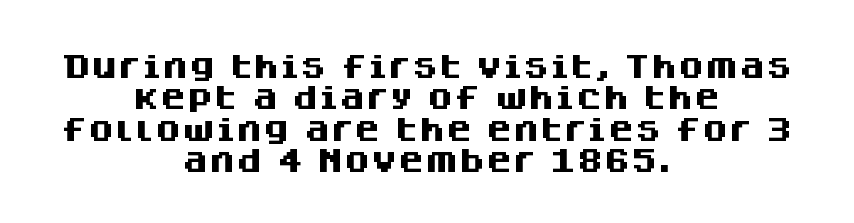
These lines were composed using upright roman letters. Heft: maximum for text — a bold. Descenders are the only things crossing below the line. Is the block centered? Yes — each line is placed symmetrically about the middle. Short note: letters normally spaced.
